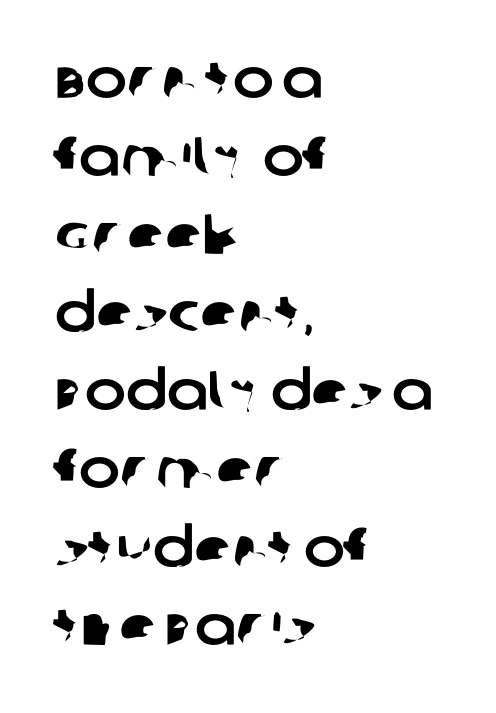
The passage shown is typed in a proportional face where columns would drift. Unlike a traditional serif, this face leaves its strokes unadorned. Check under the words: just untouched page. Quick note: interline space is typical. The typesetter chose a ragged-right arrangement here. Short note: letters normally spaced.
